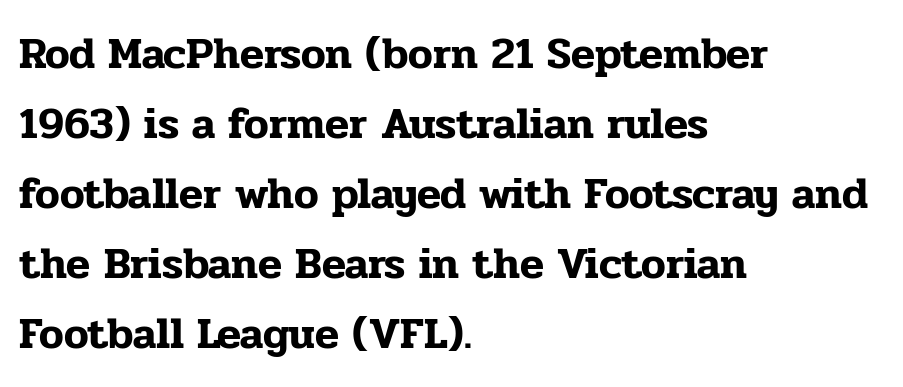
The letters advance in unequal steps, a hallmark of proportional type. Where is the straight margin? On the left. Check where the strokes stop: tiny serifs finish them off. Honestly, the letter spacing is just normal — you wouldn't notice it.
